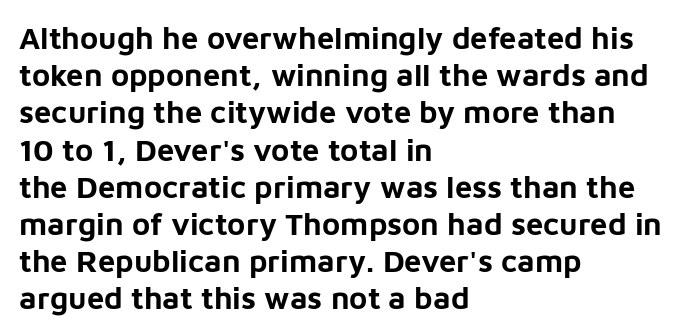
This sample has the flowing, uneven cadence of proportional lettering. Summary of weight: heavy, a full bold. The passage shown is typeset with a sans-serif family. The glyphs are unaccompanied by any horizontal stroke below them.
